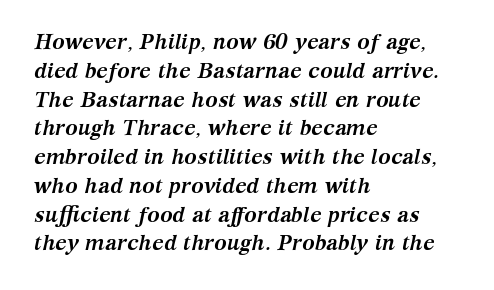
Q: Is the text bold? A: Yes.
Q: Is the text italic (slanted)? A: Yes, it leans right by about 12 degrees.
Q: Is the text underlined? A: No.
Q: How is the paragraph aligned? A: Left-aligned.
Q: Is the spacing between letters normal or unusually wide? A: Normal.
Q: Is the spacing between lines tight, normal or loose? A: Normal.
